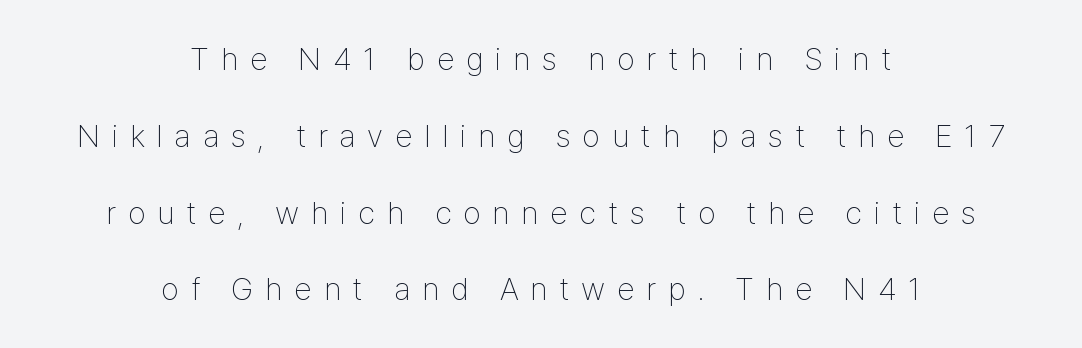
The image shows 32 px thin, condensed sans-serif type, upright; set centered, loose line spacing (2.4x), unusually wide letter spacing (+0.37 em), not underlined; low stroke contrast and a medium x-height.
